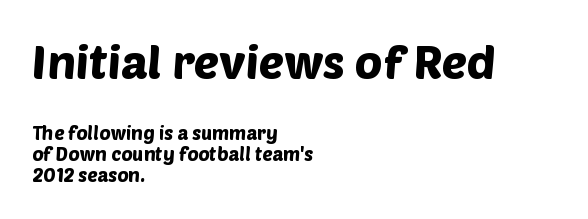
Here the glyphs are tracked normally, forming tight word shapes. Do the characters align in a grid? No, the font is proportional. Look at the glyph heights: the upper group is clearly the bigger setting. The leading is snug, giving the passage a crowded texture. Has an underline been added? It has not.
